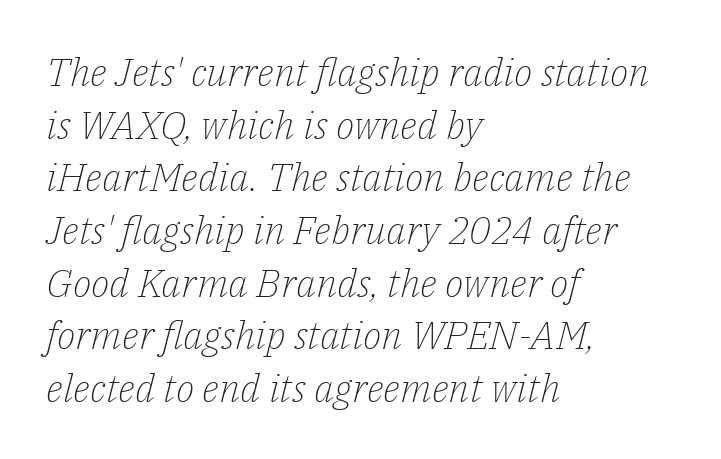
The image shows 39 px light serif type, italic (leaning right); set left-aligned, normal line spacing (1.35x), normal letter spacing, not underlined; low stroke contrast and a medium x-height.
